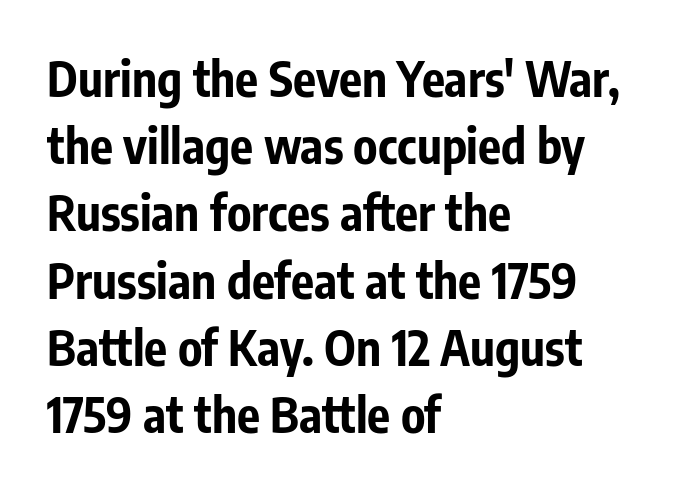
The image shows 48 px bold, condensed sans-serif type, upright; set left-aligned, normal line spacing (1.4x), normal letter spacing, not underlined; low stroke contrast and a medium x-height.
